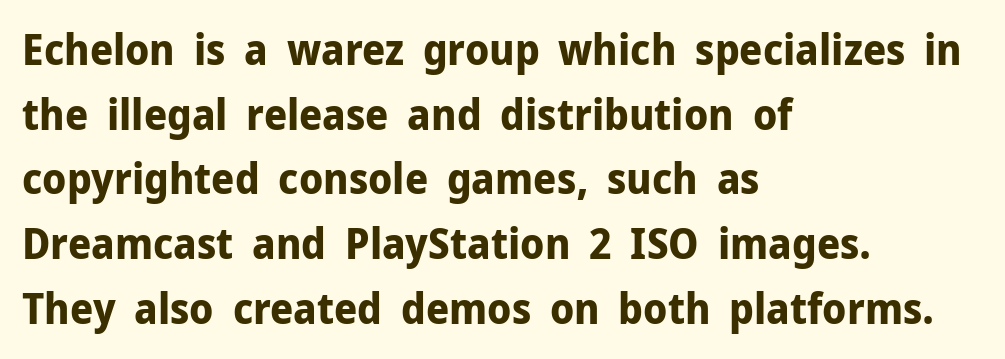
Does the lettering tilt? It doesn't — this is upright. Each new line begins a customary step beneath the previous one. Each line starts at the same left margin while the right side varies. Every letter is thick-stroked: bold, no question. Bare-footed words on every line.
